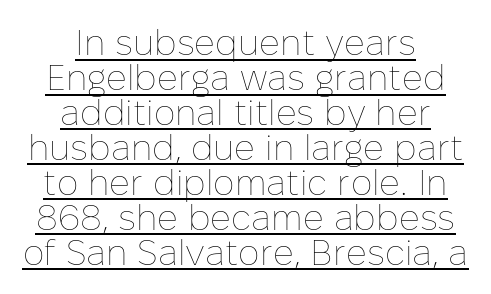
{"italic": "no", "bold": "no", "weight": "thin", "width": "normal", "stroke_contrast": "low", "x_height": "medium", "monospaced": "no", "underline": "yes", "align": "center", "line_spacing": "tight", "line_spacing_ratio": 0.97, "letter_spacing": "normal", "letter_spacing_em": 0.0, "glyph_px": 36}
